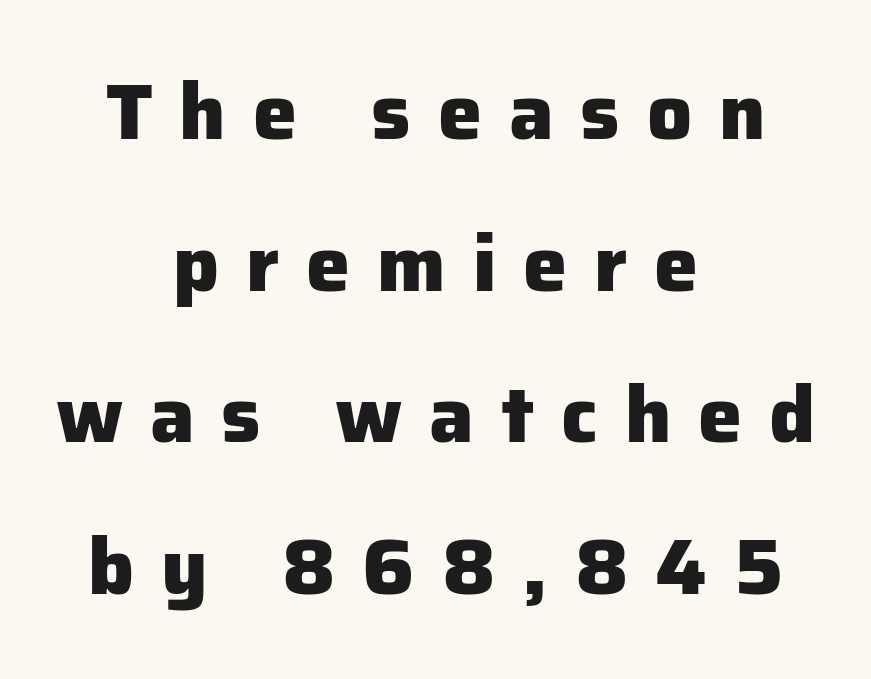
Q: Is the text bold? A: Yes.
Q: Is the text italic (slanted)? A: No, it is upright.
Q: Is the typeface a serif or a sans-serif typeface? A: Sans-serif.
Q: Is the text underlined? A: No.
Q: How is the paragraph aligned? A: Centered.
Q: Is the spacing between letters normal or unusually wide? A: Unusually wide.
Q: Is the spacing between lines tight, normal or loose? A: Loose.
Q: Width (condensed, normal, or wide)? A: Normal.
Q: Stroke contrast? A: Low.
Q: x-height? A: Medium.
Q: Monospaced? A: No.
